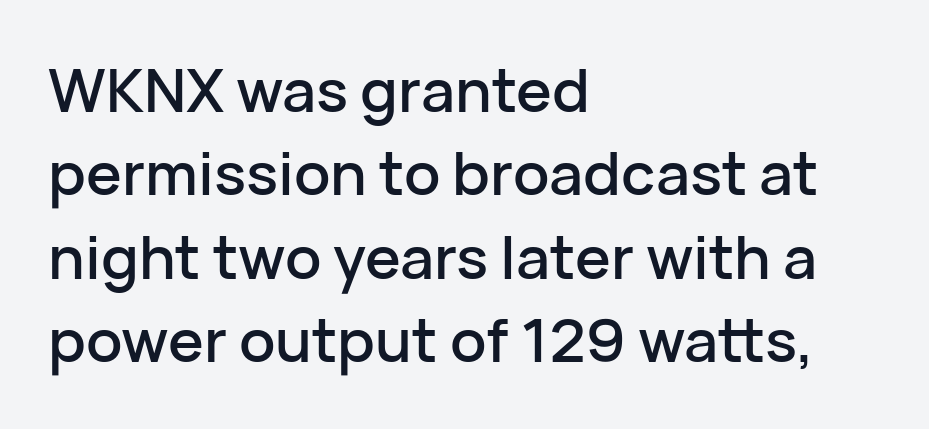
Compared with a centered layout, this one pins lines to the left instead. Rows of type keep a routine distance in the vertical direction. Classification — sans serif. Think of a printed novel: that variable character pitch is what you see here. The horizontal fit of the characters is conventional and even. Italic: no, the glyphs are upright roman.
